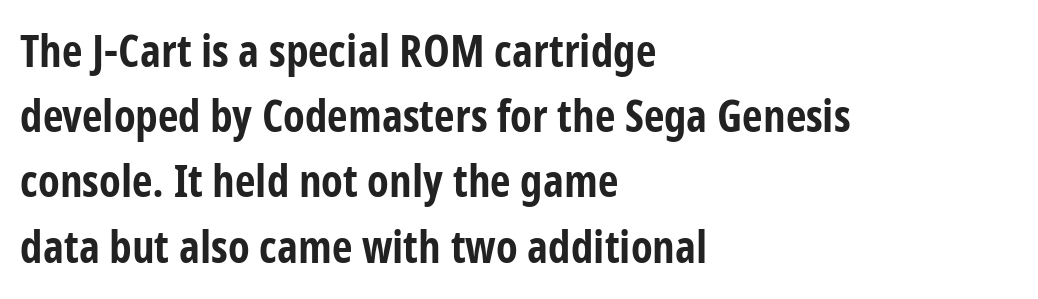
Posture: upright roman. Lines of text with bare space underneath. Students, this is bold: see how much ink each stroke carries. Looks like regular typesetting: each glyph gets only the width it needs. The text block is weighted toward the left margin, trailing off unevenly rightward.
